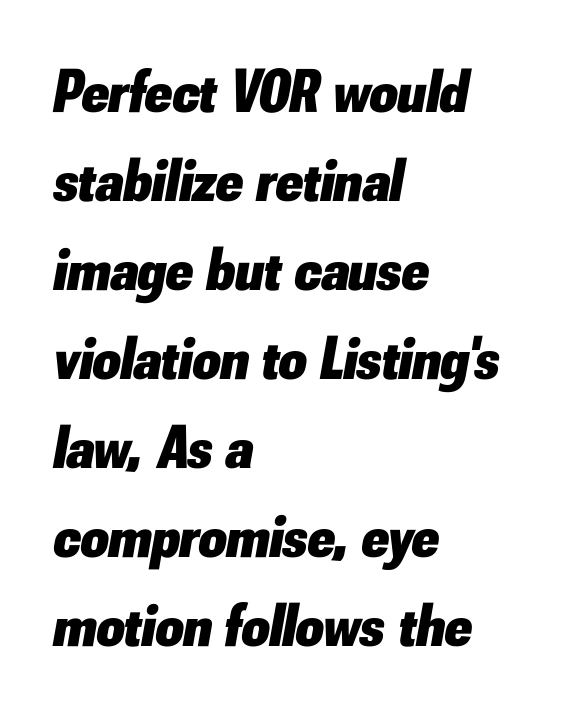
Q: Is the text bold? A: Yes.
Q: Is the text italic (slanted)? A: Yes, it leans right by about 10 degrees.
Q: Is the text underlined? A: No.
Q: How is the paragraph aligned? A: Left-aligned.
Q: Is the spacing between letters normal or unusually wide? A: Normal.
Q: Is the spacing between lines tight, normal or loose? A: Normal.
Q: Width (condensed, normal, or wide)? A: Normal.
Q: Stroke contrast? A: Low.
Q: x-height? A: Small.
Q: Monospaced? A: No.
